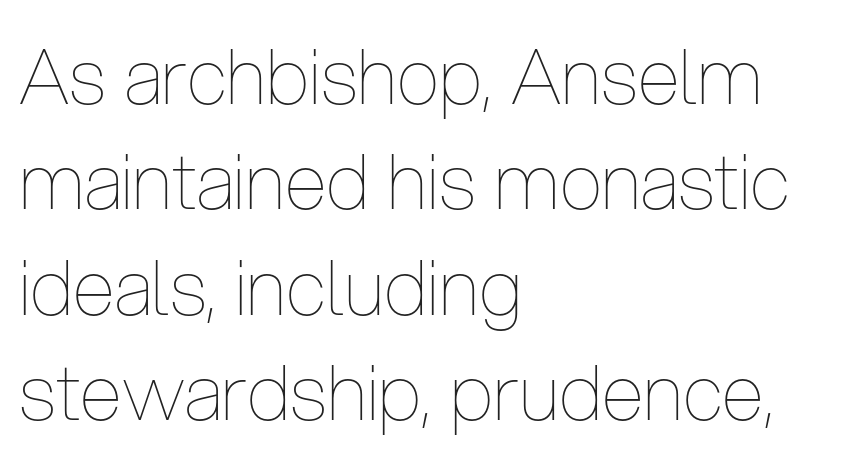
The image shows 77 px thin, condensed type, upright; set left-aligned, normal line spacing (1.37x), normal letter spacing, not underlined; low stroke contrast and a medium x-height.
